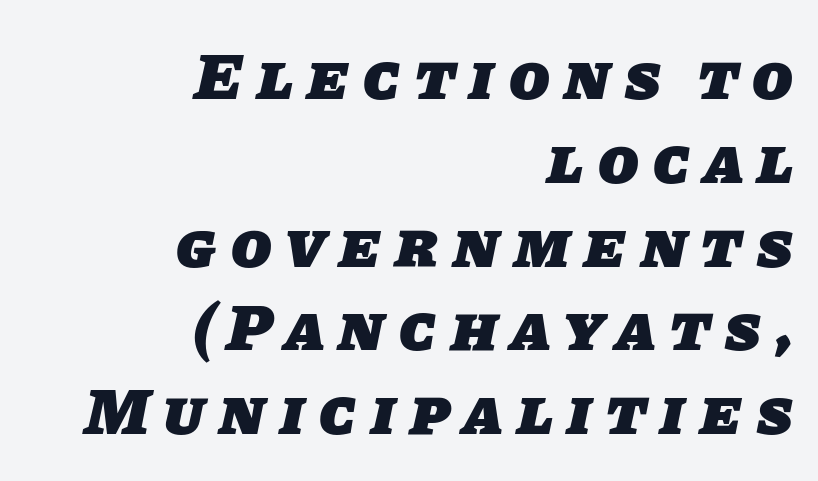
Q: Is the text bold? A: Yes.
Q: Is the typeface a serif or a sans-serif typeface? A: Serif.
Q: Is the text underlined? A: No.
Q: How is the paragraph aligned? A: Right-aligned.
Q: Is the spacing between letters normal or unusually wide? A: Unusually wide.
Q: Is the spacing between lines tight, normal or loose? A: Normal.
Q: Width (condensed, normal, or wide)? A: Normal.
Q: Stroke contrast? A: Low.
Q: x-height? A: Large.
Q: Monospaced? A: No.
